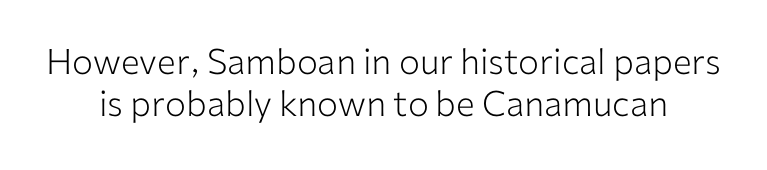
The face used here is proportionally spaced, like ordinary book or web type. The baseline area is clear. The letters stand upright; this is a roman face. The characters display no serif detailing; their extremities are plain. Observe the ordinary spacing: letters are neighbours, not strangers. Vertical stems look standard width or narrower in stroke.
